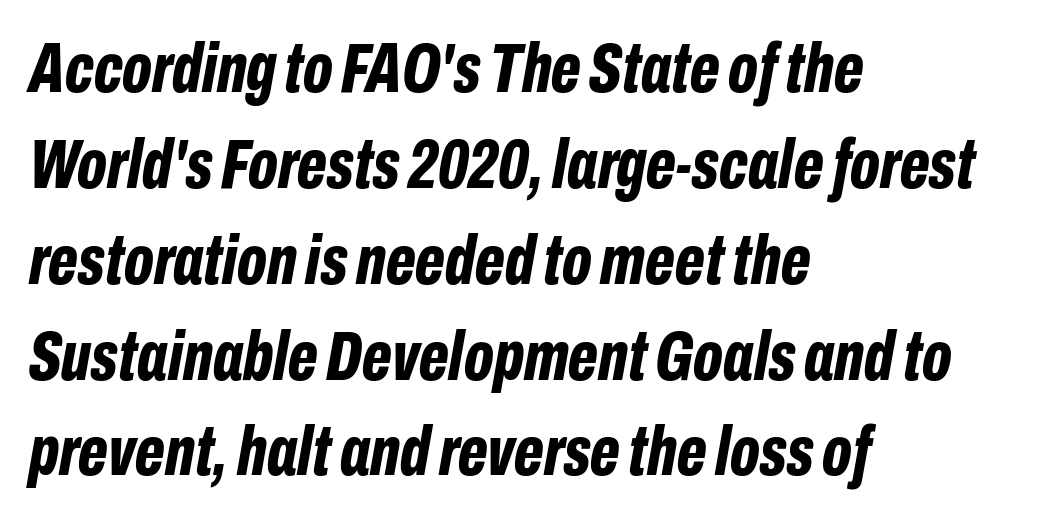
{"italic": "yes", "lean": "right", "slant_degrees": 10, "bold": "yes", "weight": "bold", "width": "condensed", "stroke_contrast": "low", "x_height": "medium", "monospaced": "no", "underline": "no", "align": "left", "line_spacing": "normal", "line_spacing_ratio": 1.35, "letter_spacing": "normal", "letter_spacing_em": 0.0, "glyph_px": 71}
